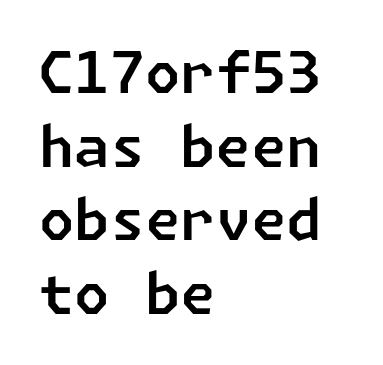
Q: Is the typeface a serif or a sans-serif typeface? A: Sans-serif.
Q: Is the text underlined? A: No.
Q: How is the paragraph aligned? A: Left-aligned.
Q: Is the spacing between letters normal or unusually wide? A: Normal.
Q: Is the spacing between lines tight, normal or loose? A: Normal.
Q: Width (condensed, normal, or wide)? A: Normal.
Q: Stroke contrast? A: Low.
Q: x-height? A: Medium.
